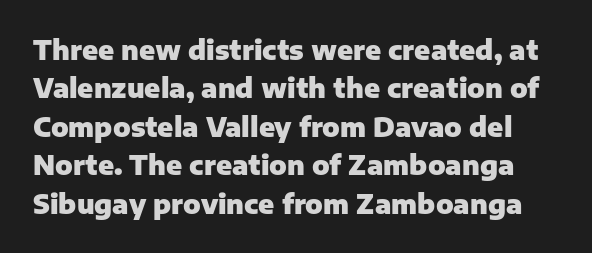
The image shows 26 px bold type, upright; set normal line spacing (1.48x), normal letter spacing, not underlined.
